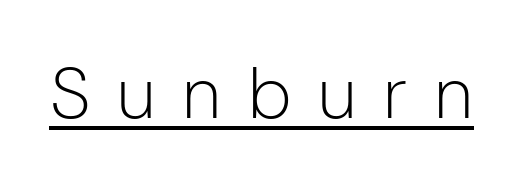
Q: Is the text bold? A: No.
Q: Is the text italic (slanted)? A: No, it is upright.
Q: Is the typeface a serif or a sans-serif typeface? A: Sans-serif.
Q: Is the text underlined? A: Yes.
Q: Is the spacing between letters normal or unusually wide? A: Unusually wide.
Q: Width (condensed, normal, or wide)? A: Normal.
Q: Stroke contrast? A: Low.
Q: x-height? A: Medium.
Q: Monospaced? A: No.
